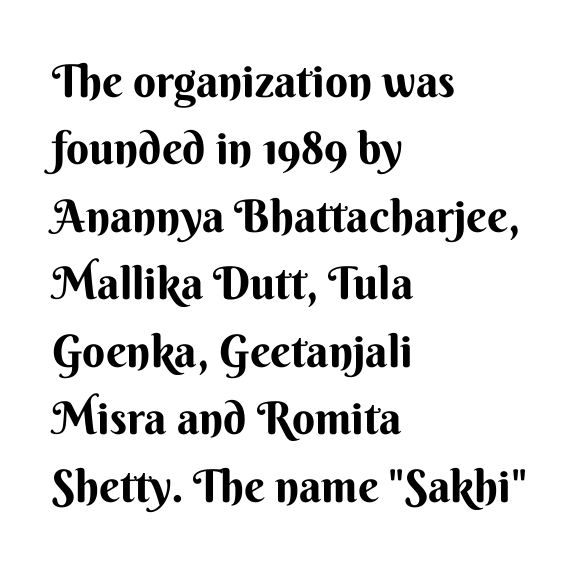
Q: Is the text bold? A: Yes.
Q: Is the text italic (slanted)? A: No, it is upright.
Q: Is the typeface a serif or a sans-serif typeface? A: Sans-serif.
Q: Is the text underlined? A: No.
Q: How is the paragraph aligned? A: Left-aligned.
Q: Is the spacing between letters normal or unusually wide? A: Normal.
Q: Is the spacing between lines tight, normal or loose? A: Normal.
Q: Width (condensed, normal, or wide)? A: Normal.
Q: Stroke contrast? A: Medium.
Q: x-height? A: Small.
Q: Monospaced? A: No.
